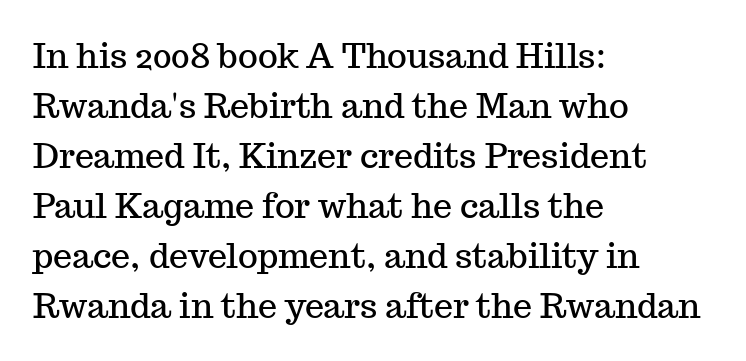
Q: Is the text italic (slanted)? A: No, it is upright.
Q: Is the typeface a serif or a sans-serif typeface? A: Serif.
Q: Is the text underlined? A: No.
Q: How is the paragraph aligned? A: Left-aligned.
Q: Is the spacing between letters normal or unusually wide? A: Normal.
Q: Is the spacing between lines tight, normal or loose? A: Normal.
Q: Width (condensed, normal, or wide)? A: Normal.
Q: Stroke contrast? A: Medium.
Q: x-height? A: Medium.
Q: Monospaced? A: No.
